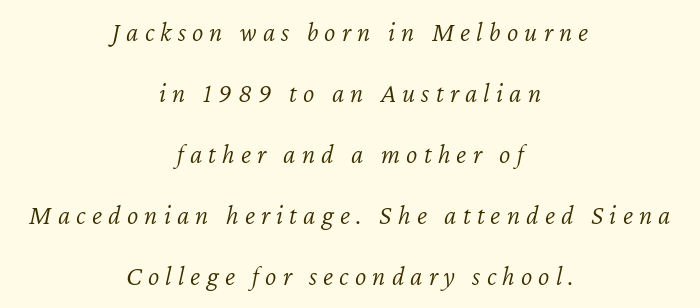
Q: Is the text bold? A: No.
Q: Is the text italic (slanted)? A: Yes, it leans right by about 12 degrees.
Q: Is the text underlined? A: No.
Q: How is the paragraph aligned? A: Centered.
Q: Is the spacing between letters normal or unusually wide? A: Unusually wide.
Q: Is the spacing between lines tight, normal or loose? A: Loose.
